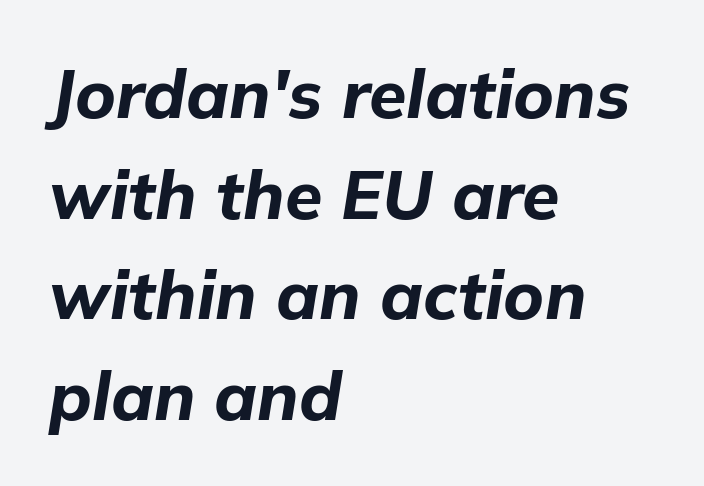
Q: Is the text bold? A: Yes.
Q: Is the text italic (slanted)? A: Yes, it leans right by about 9 degrees.
Q: Is the text underlined? A: No.
Q: How is the paragraph aligned? A: Left-aligned.
Q: Is the spacing between letters normal or unusually wide? A: Normal.
Q: Is the spacing between lines tight, normal or loose? A: Normal.
Q: Width (condensed, normal, or wide)? A: Normal.
Q: Stroke contrast? A: Low.
Q: x-height? A: Medium.
Q: Monospaced? A: No.
